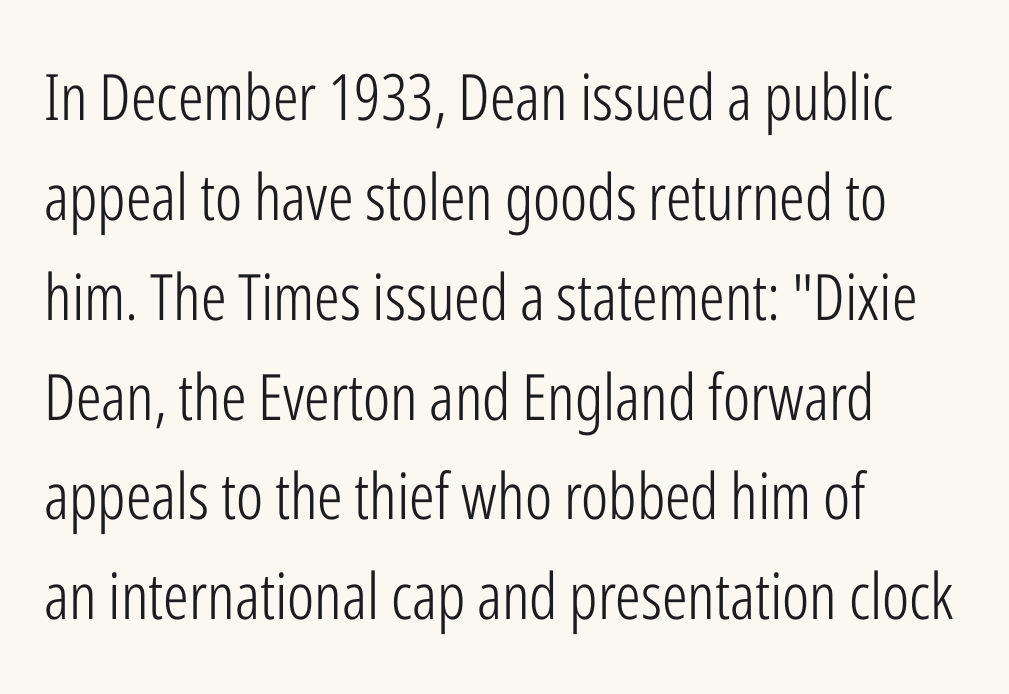
Q: Is the text bold? A: No.
Q: Is the text italic (slanted)? A: No, it is upright.
Q: Is the typeface a serif or a sans-serif typeface? A: Sans-serif.
Q: Is the text underlined? A: No.
Q: How is the paragraph aligned? A: Left-aligned.
Q: Is the spacing between letters normal or unusually wide? A: Normal.
Q: Is the spacing between lines tight, normal or loose? A: Normal.
Q: Width (condensed, normal, or wide)? A: Condensed.
Q: Stroke contrast? A: Low.
Q: x-height? A: Medium.
Q: Monospaced? A: No.
